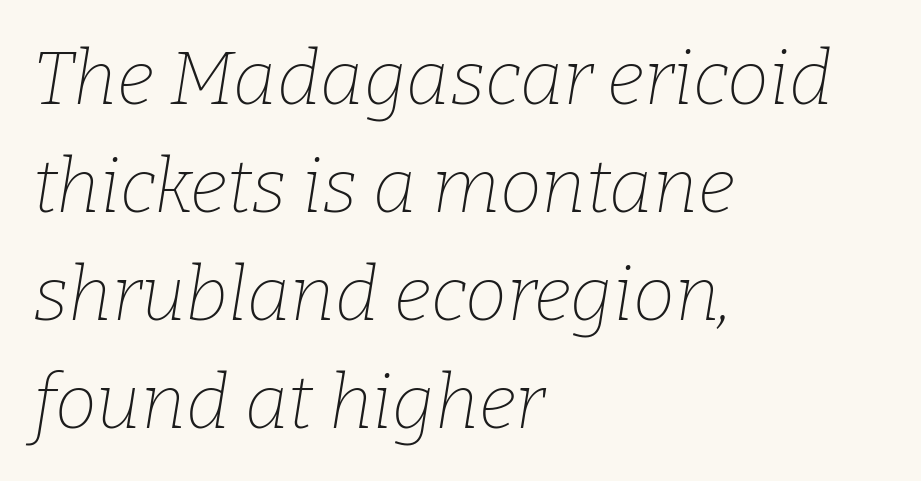
The image shows 75 px thin serif type, italic (leaning right); set left-aligned, normal line spacing (1.44x), normal letter spacing, not underlined; low stroke contrast and a medium x-height.
